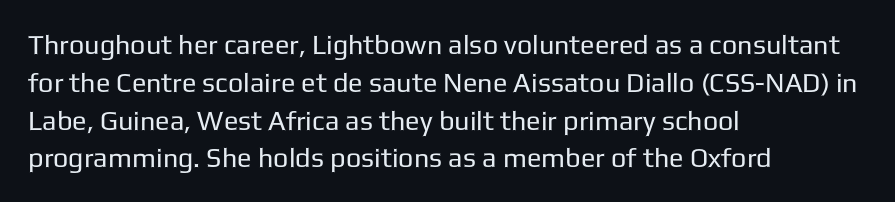
Q: Is the text bold? A: No.
Q: Is the text italic (slanted)? A: No, it is upright.
Q: Is the text underlined? A: No.
Q: How is the paragraph aligned? A: Left-aligned.
Q: Is the spacing between letters normal or unusually wide? A: Normal.
Q: Is the spacing between lines tight, normal or loose? A: Normal.
